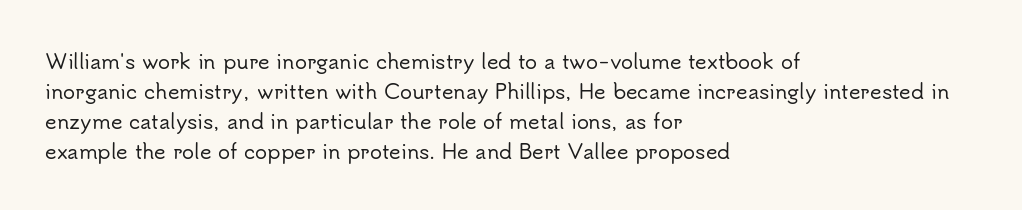
Q: Is the text italic (slanted)? A: No, it is upright.
Q: Is the text underlined? A: No.
Q: How is the paragraph aligned? A: Left-aligned.
Q: Is the spacing between letters normal or unusually wide? A: Normal.
Q: Is the spacing between lines tight, normal or loose? A: Normal.
